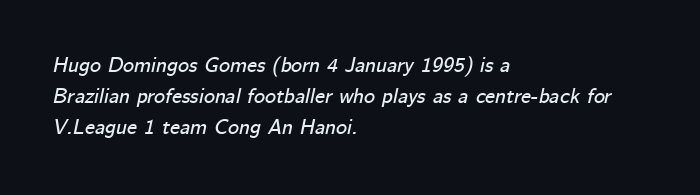
{"italic": "yes", "lean": "right", "slant_degrees": 12, "underline": "no", "align": "left", "line_spacing": "normal", "line_spacing_ratio": 1.48, "letter_spacing": "normal", "letter_spacing_em": 0.0, "glyph_px": 21}
